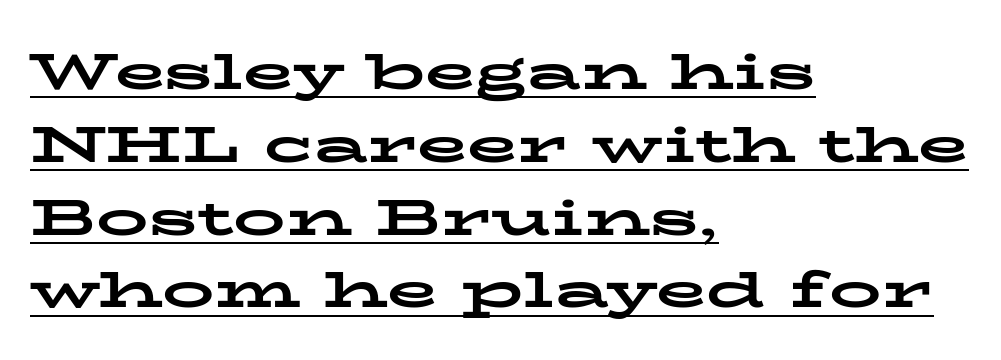
The image shows 52 px bold, wide serif type, upright; set left-aligned, normal line spacing (1.4x), normal letter spacing, underlined; low stroke contrast and a medium x-height.
